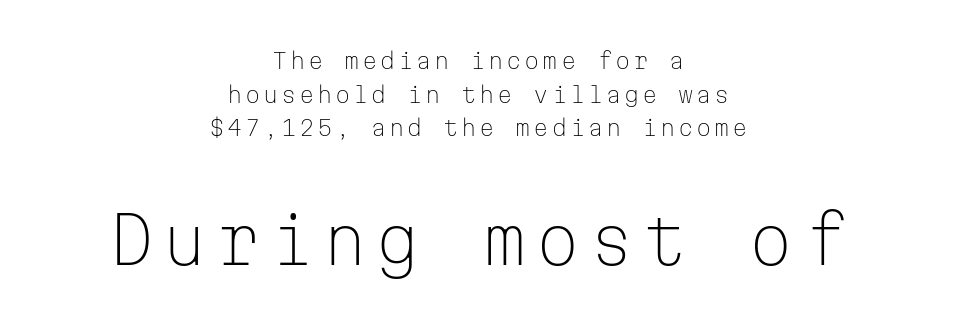
Q: Is the text bold? A: No.
Q: Is the text italic (slanted)? A: No, it is upright.
Q: Is the typeface a serif or a sans-serif typeface? A: Sans-serif.
Q: Is the text underlined? A: No.
Q: How is the paragraph aligned? A: Centered.
Q: Is the spacing between lines tight, normal or loose? A: Normal.
Q: Which block of text is set in a larger size, the first (top) or the second (bottom)? A: The second (bottom) one.
Q: Width (condensed, normal, or wide)? A: Normal.
Q: Stroke contrast? A: Low.
Q: x-height? A: Medium.
Q: Monospaced? A: Yes.
